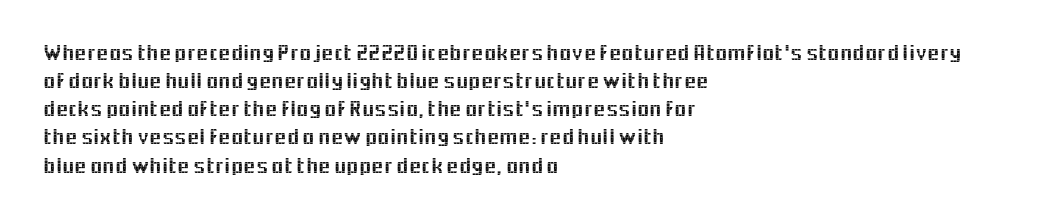
{"italic": "no", "underline": "no", "align": "left", "line_spacing": "normal", "line_spacing_ratio": 1.28, "letter_spacing": "normal", "letter_spacing_em": 0.0, "glyph_px": 22}
